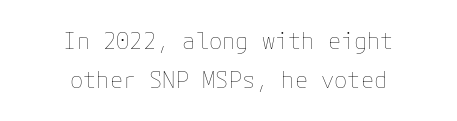
Q: Is the text bold? A: No.
Q: Is the text italic (slanted)? A: No, it is upright.
Q: Is the text underlined? A: No.
Q: How is the paragraph aligned? A: Centered.
Q: Is the spacing between letters normal or unusually wide? A: Normal.
